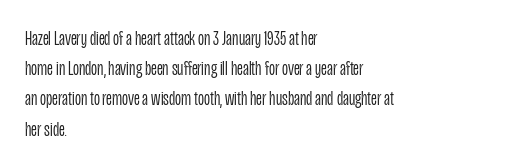
Q: Is the text bold? A: No.
Q: Is the text italic (slanted)? A: No, it is upright.
Q: Is the text underlined? A: No.
Q: How is the paragraph aligned? A: Left-aligned.
Q: Is the spacing between letters normal or unusually wide? A: Normal.
Q: Is the spacing between lines tight, normal or loose? A: Normal.
